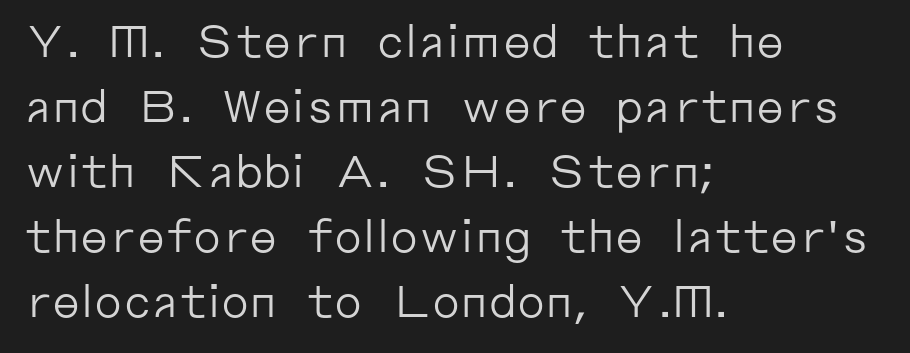
In terms of letterspacing, this is plain default setting. A typesetter would label this face a sans. The space directly below the letters is spotless. Each letter keeps its own natural width here, so spacing adapts to shape. Compared with typical paragraphs, the rows here are spaced about the same.
